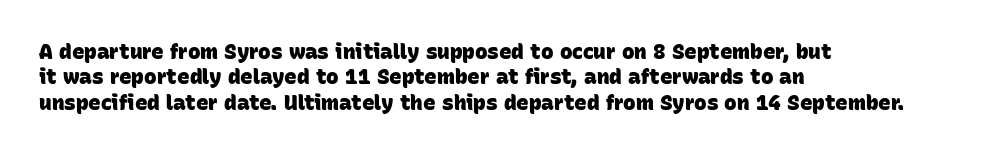
One-word summary of the alignment: left. A clean baseline with only descenders dipping below it. No extra tracking has been applied to these lines. Set as a true bold cut, around the 700 mark.
